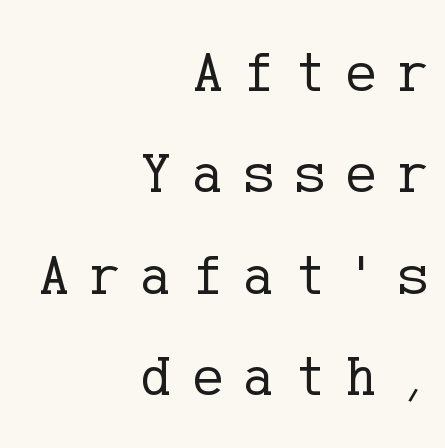
The image shows 57 px regular-weight serif type, upright; set right-aligned, line spacing 1.78x, unusually wide letter spacing (+0.37 em), not underlined; low stroke contrast and a medium x-height.
